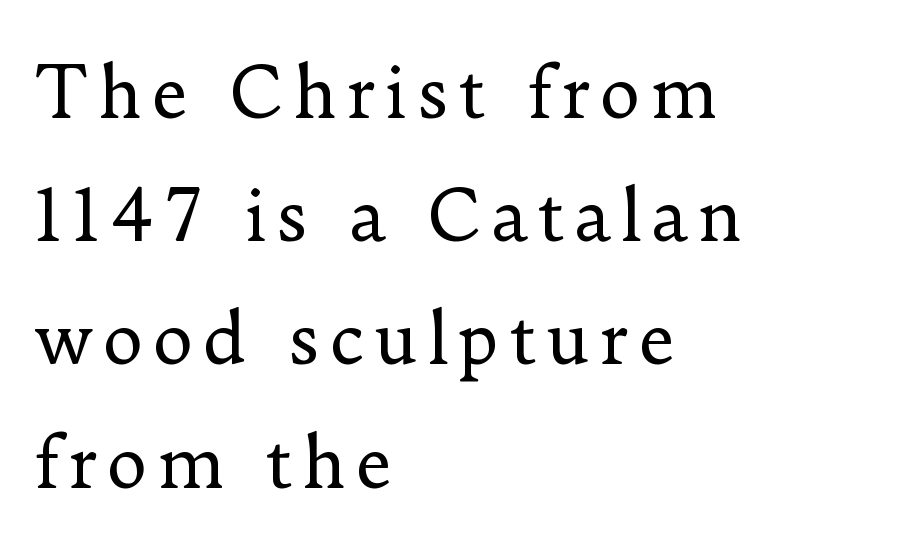
Looks like regular typesetting: each glyph gets only the width it needs. Horizontal alignment here is leftward, the default for most running prose. Anything drawn beneath the words? Only blank space. Are there feet on the stems? There are — it's a serif. Posture: vertical. Weight: regular or lighter.
